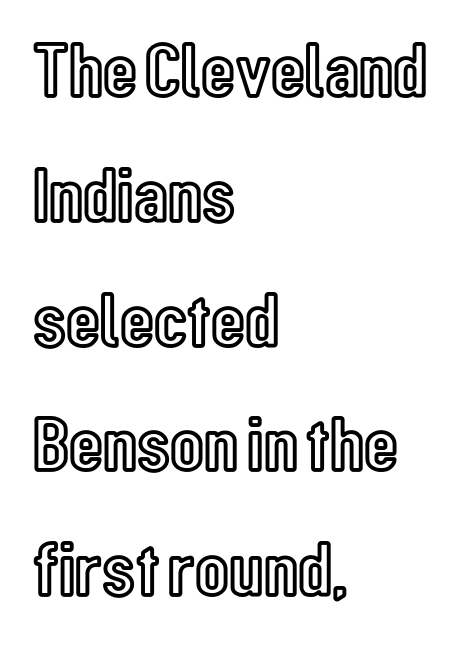
The image shows 78 px condensed type, upright; set left-aligned, normal line spacing (1.6x), normal letter spacing, not underlined; a medium x-height.
